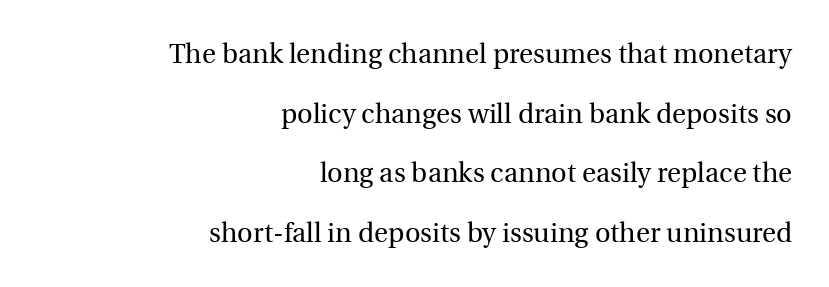
The strokes are not fattened; the text isn't bold. Teacher's note: observe the even right margin — that is flush-right alignment. In terms of posture, this sample is upright. Standard letterfit; no display-style spreading of the glyphs. The lines are spread far apart with generous leading. This rendering features lettering with no underline.
